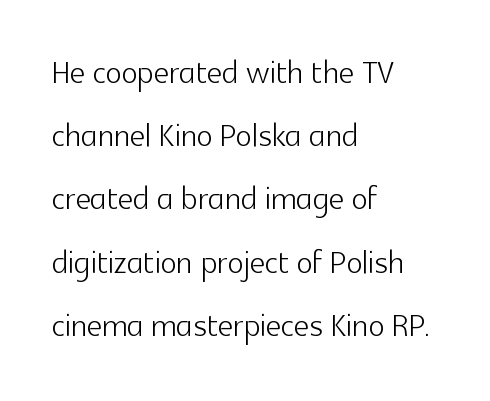
Q: Is the text bold? A: No.
Q: Is the text italic (slanted)? A: No, it is upright.
Q: Is the typeface a serif or a sans-serif typeface? A: Sans-serif.
Q: Is the text underlined? A: No.
Q: How is the paragraph aligned? A: Left-aligned.
Q: Is the spacing between letters normal or unusually wide? A: Normal.
Q: Is the spacing between lines tight, normal or loose? A: Normal.
Q: Width (condensed, normal, or wide)? A: Normal.
Q: x-height? A: Medium.
Q: Monospaced? A: No.
